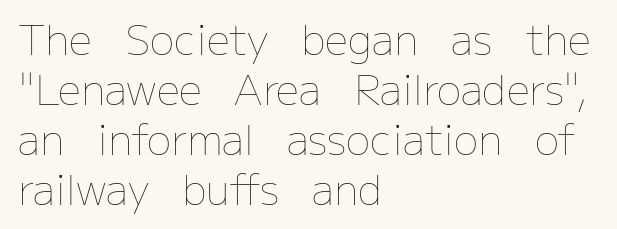
{"italic": "no", "bold": "no", "weight": "thin", "width": "normal", "stroke_contrast": "low", "x_height": "medium", "monospaced": "no", "underline": "no", "align": "left", "line_spacing_ratio": 1.22, "letter_spacing": "normal", "letter_spacing_em": 0.0, "glyph_px": 41}
